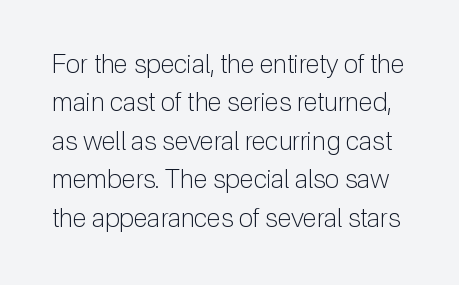
The zone under the glyphs is completely vacant. Between one letter and the next there's only the usual sliver of space. A normal amount of white space separates one row of letters from the next. No extra ink here — the face is not bold.
